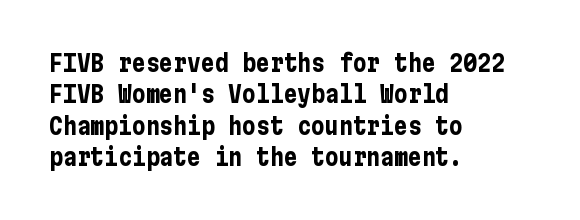
Q: Is the text bold? A: Yes.
Q: Is the text italic (slanted)? A: No, it is upright.
Q: Is the text underlined? A: No.
Q: How is the paragraph aligned? A: Left-aligned.
Q: Is the spacing between letters normal or unusually wide? A: Normal.
Q: Is the spacing between lines tight, normal or loose? A: Normal.
